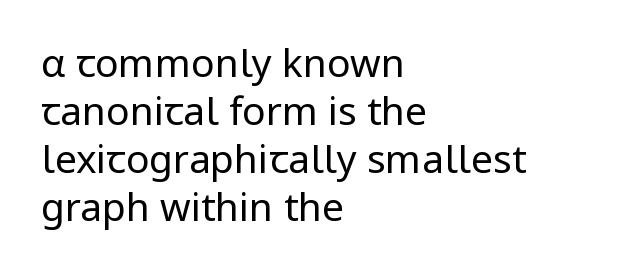
Q: Is the text bold? A: No.
Q: Is the text italic (slanted)? A: No, it is upright.
Q: Is the typeface a serif or a sans-serif typeface? A: Sans-serif.
Q: Is the text underlined? A: No.
Q: How is the paragraph aligned? A: Left-aligned.
Q: Is the spacing between letters normal or unusually wide? A: Normal.
Q: Width (condensed, normal, or wide)? A: Normal.
Q: Stroke contrast? A: Low.
Q: x-height? A: Medium.
Q: Monospaced? A: No.
